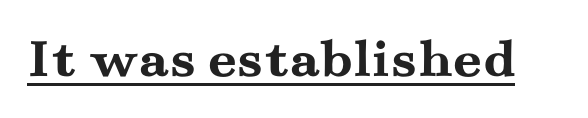
Q: Is the text bold? A: Yes.
Q: Is the text italic (slanted)? A: No, it is upright.
Q: Is the typeface a serif or a sans-serif typeface? A: Serif.
Q: Is the text underlined? A: Yes.
Q: Is the spacing between letters normal or unusually wide? A: Normal.
Q: Width (condensed, normal, or wide)? A: Wide.
Q: Stroke contrast? A: Medium.
Q: x-height? A: Small.
Q: Monospaced? A: No.
